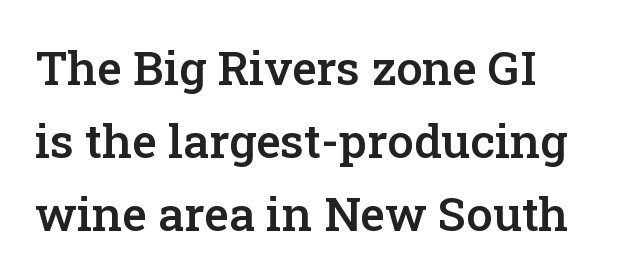
Look at the tracking — it's just the regular setting, nothing added. The ragged edge is on the right, which tells us the setting is flush left. Stems and bowls a touch heavier than normal — semibold. Each letter keeps its own natural width here, so spacing adapts to shape. What kind of face is this? One with serifs.
